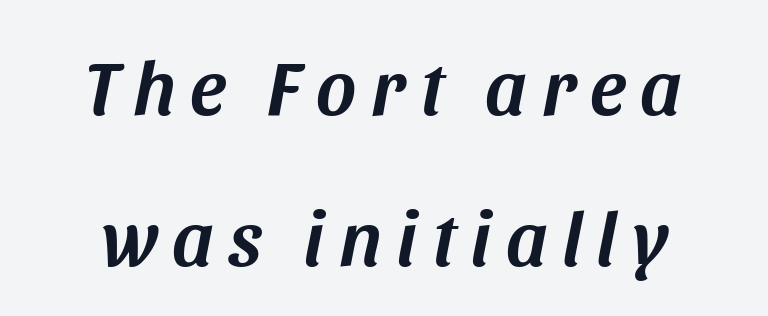
{"italic": "yes", "lean": "right", "slant_degrees": 11, "width": "normal", "stroke_contrast": "medium", "x_height": "large", "monospaced": "no", "underline": "no", "line_spacing": "loose", "line_spacing_ratio": 1.96, "glyph_px": 77}
